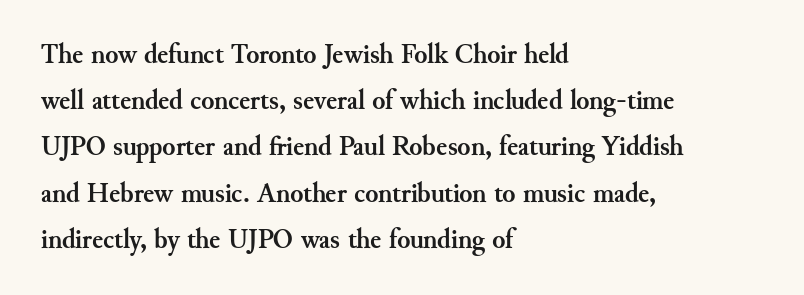
This rendering uses left alignment, leaving the right contour irregular. The lettering stays uniformly vertical, giving the passage a roman look. Short note: letters normally spaced. The letters are bold, with thick, heavy strokes. The glyphs are unaccompanied by any horizontal stroke below them.
